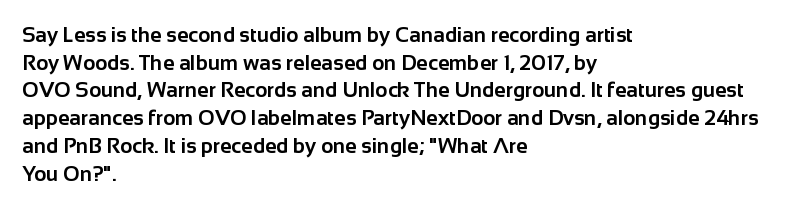
Q: Is the text bold? A: Yes.
Q: Is the text italic (slanted)? A: No, it is upright.
Q: Is the text underlined? A: No.
Q: How is the paragraph aligned? A: Left-aligned.
Q: Is the spacing between letters normal or unusually wide? A: Normal.
Q: Is the spacing between lines tight, normal or loose? A: Normal.
